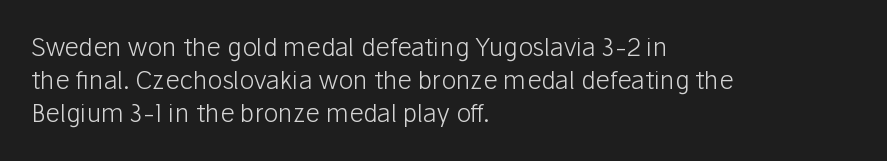
These lines sit exactly where default settings would place them. Decoration check: the copy has no underline. The typeface has the unassuming heft of standard copy or less. Horizontal alignment here is leftward, the default for most running prose.
